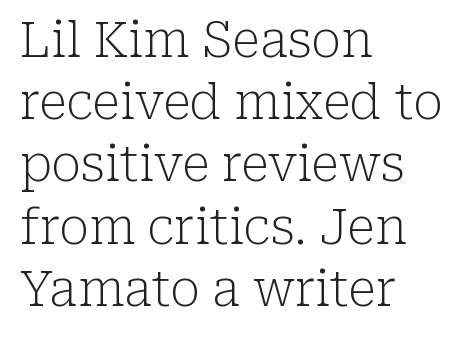
Q: Is the text bold? A: No.
Q: Is the text italic (slanted)? A: No, it is upright.
Q: Is the typeface a serif or a sans-serif typeface? A: Serif.
Q: Is the text underlined? A: No.
Q: How is the paragraph aligned? A: Left-aligned.
Q: Is the spacing between letters normal or unusually wide? A: Normal.
Q: Is the spacing between lines tight, normal or loose? A: Normal.
Q: Width (condensed, normal, or wide)? A: Normal.
Q: Stroke contrast? A: Low.
Q: x-height? A: Medium.
Q: Monospaced? A: No.
